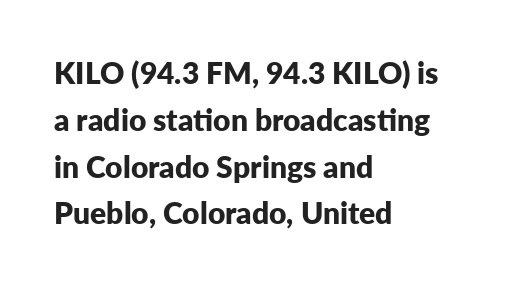
{"serif": "no", "italic": "no", "bold": "yes", "weight": "bold", "width": "normal", "stroke_contrast": "low", "x_height": "medium", "monospaced": "no", "underline": "no", "align": "left", "line_spacing": "normal", "line_spacing_ratio": 1.56, "letter_spacing": "normal", "letter_spacing_em": 0.0, "glyph_px": 30}
